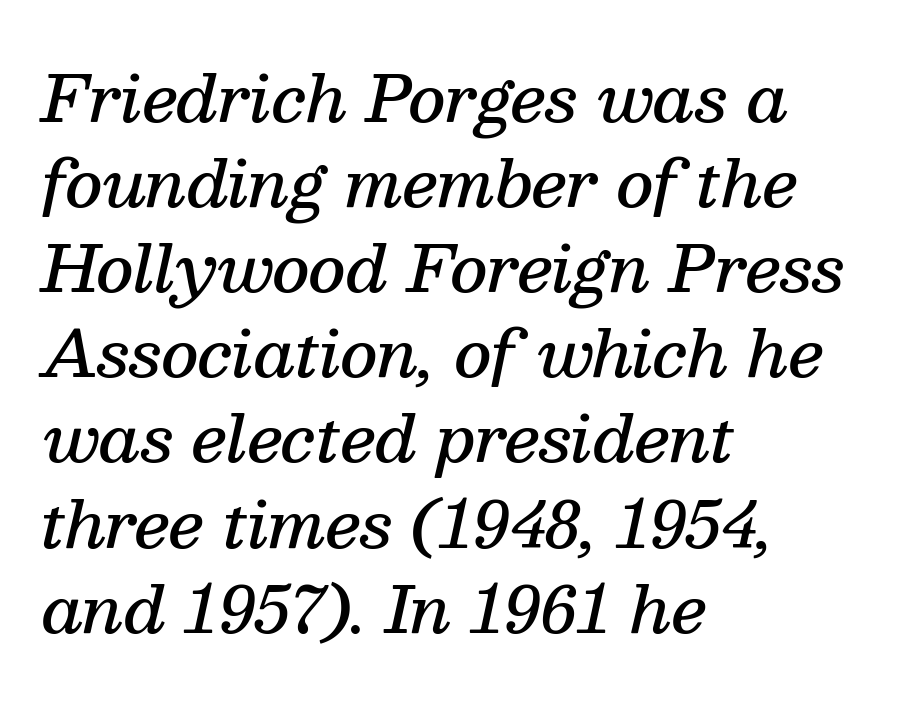
Q: Is the text bold? A: Semi-bold.
Q: Is the text italic (slanted)? A: Yes, it leans right by about 13 degrees.
Q: Is the typeface a serif or a sans-serif typeface? A: Serif.
Q: Is the text underlined? A: No.
Q: How is the paragraph aligned? A: Left-aligned.
Q: Is the spacing between letters normal or unusually wide? A: Normal.
Q: Is the spacing between lines tight, normal or loose? A: Normal.
Q: Width (condensed, normal, or wide)? A: Normal.
Q: Stroke contrast? A: Medium.
Q: x-height? A: Medium.
Q: Monospaced? A: No.
